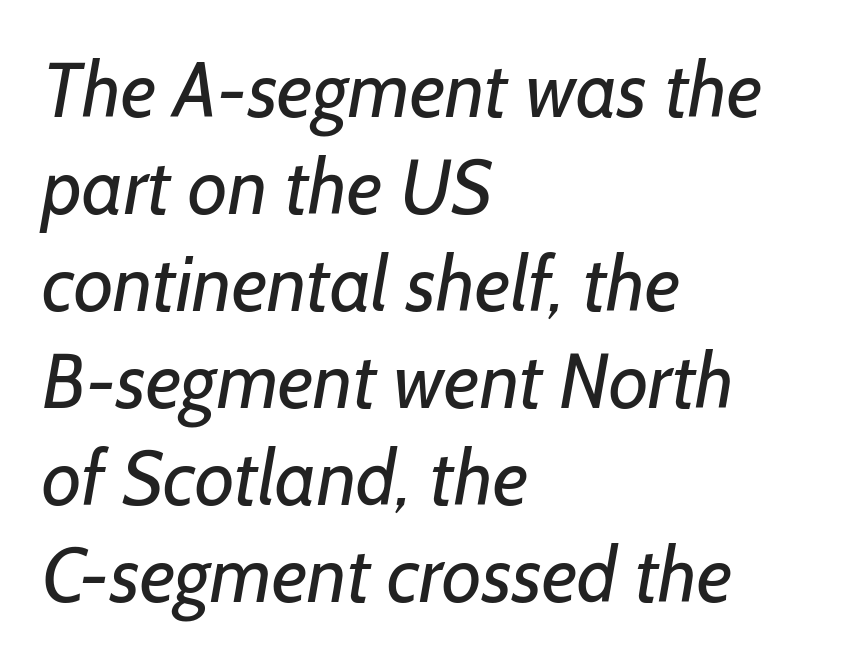
In terms of letterform style, serifs are entirely absent. The vertical gap from one line to the next is medium. Character widths vary here, with narrow letters taking less room than wide ones. Unbolded letterforms with no extra heft. The letters sit at their default tracking, neither squeezed nor spread. The strip under each line holds only bare page.
